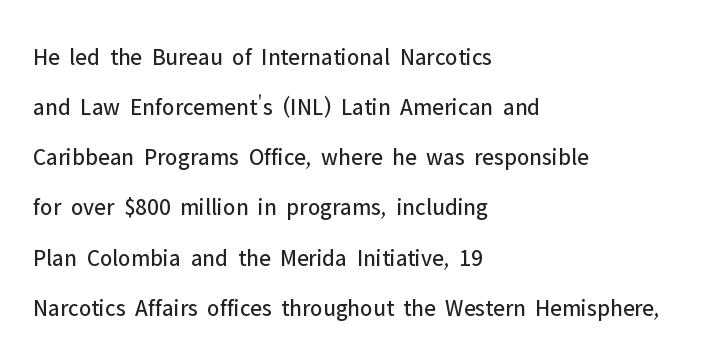
In terms of leading, this rendering errs on the spacious side. Unlike italic type, these characters show no tilt at all. Descenders are the only things crossing below the line. The horizontal fit of the characters is conventional and even. Unbolded letterforms with no extra heft. These lines stack with their left ends in a neat column.
